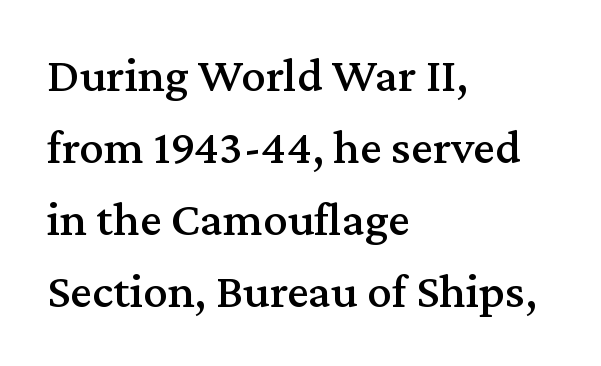
The image shows 49 px serif type, upright; set left-aligned, normal line spacing (1.47x), normal letter spacing, not underlined; medium stroke contrast and a medium x-height.
